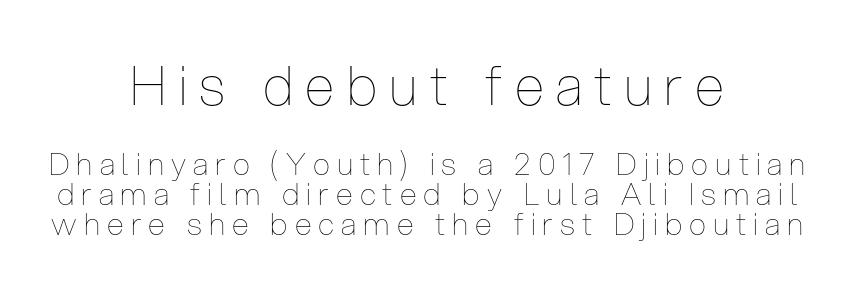
The image shows 54 px thin, condensed type, upright; set centered, tight line spacing (0.96x), unusually wide letter spacing (+0.23 em), not underlined; the first (top) block is 1.74x larger; low stroke contrast and a medium x-height.
